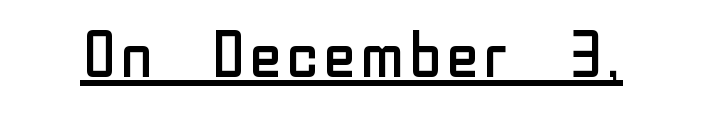
The image shows 63 px regular-weight sans-serif type, upright; set normal letter spacing, underlined; low stroke contrast and a medium x-height.
